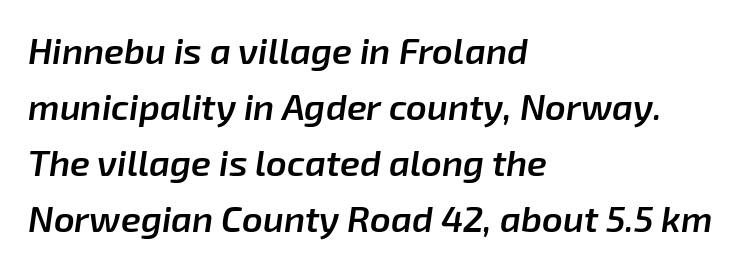
Q: Is the text bold? A: Semi-bold.
Q: Is the text italic (slanted)? A: Yes, it leans right by about 8 degrees.
Q: Is the text underlined? A: No.
Q: How is the paragraph aligned? A: Left-aligned.
Q: Is the spacing between letters normal or unusually wide? A: Normal.
Q: Is the spacing between lines tight, normal or loose? A: Normal.
Q: Width (condensed, normal, or wide)? A: Normal.
Q: Stroke contrast? A: Low.
Q: x-height? A: Medium.
Q: Monospaced? A: No.
